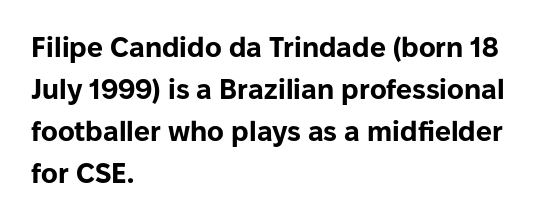
Q: Is the text bold? A: Yes.
Q: Is the text italic (slanted)? A: No, it is upright.
Q: Is the typeface a serif or a sans-serif typeface? A: Sans-serif.
Q: Is the text underlined? A: No.
Q: How is the paragraph aligned? A: Left-aligned.
Q: Is the spacing between letters normal or unusually wide? A: Normal.
Q: Is the spacing between lines tight, normal or loose? A: Normal.
Q: Width (condensed, normal, or wide)? A: Normal.
Q: Stroke contrast? A: Low.
Q: x-height? A: Medium.
Q: Monospaced? A: No.
